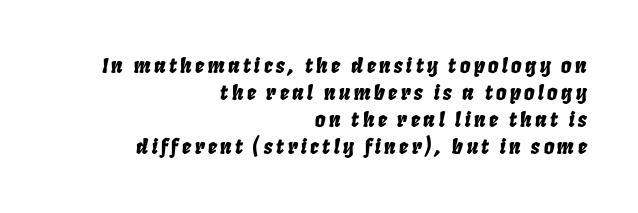
The image shows 21 px text type, italic (leaning right); set right-aligned, normal line spacing (1.29x), not underlined.
